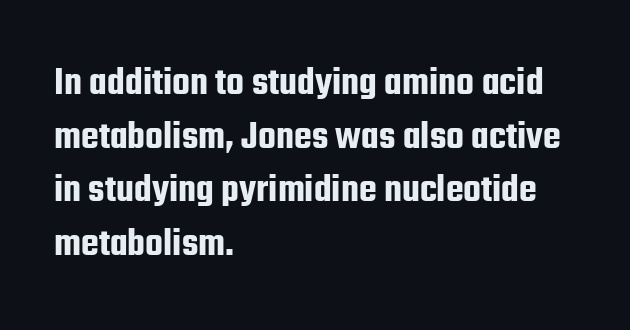
Q: Is the text italic (slanted)? A: No, it is upright.
Q: Is the typeface a serif or a sans-serif typeface? A: Sans-serif.
Q: Is the text underlined? A: No.
Q: How is the paragraph aligned? A: Left-aligned.
Q: Is the spacing between letters normal or unusually wide? A: Normal.
Q: Is the spacing between lines tight, normal or loose? A: Normal.
Q: Width (condensed, normal, or wide)? A: Condensed.
Q: Stroke contrast? A: Low.
Q: x-height? A: Medium.
Q: Monospaced? A: No.
